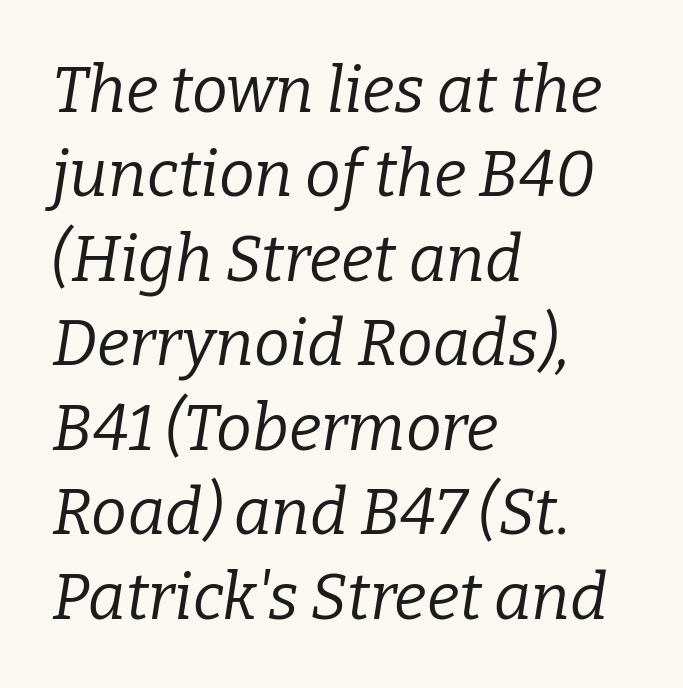
Between one letter and the next there's only the usual sliver of space. Spacing verdict: proportional, widths tailored to each character. Unmarked baselines from the first word to the last. Are there feet on the stems? There are — it's a serif.
